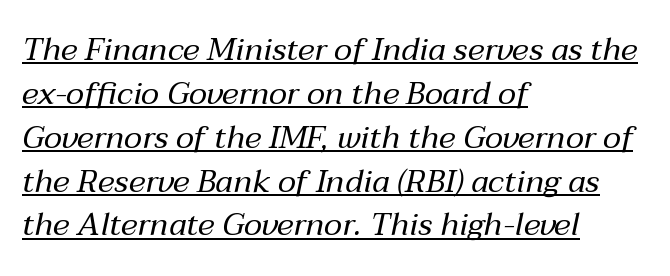
Q: Is the text bold? A: No.
Q: Is the text italic (slanted)? A: Yes, it leans right by about 12 degrees.
Q: Is the text underlined? A: Yes.
Q: How is the paragraph aligned? A: Left-aligned.
Q: Is the spacing between letters normal or unusually wide? A: Normal.
Q: Is the spacing between lines tight, normal or loose? A: Normal.
Q: Width (condensed, normal, or wide)? A: Normal.
Q: Stroke contrast? A: Medium.
Q: x-height? A: Medium.
Q: Monospaced? A: No.
